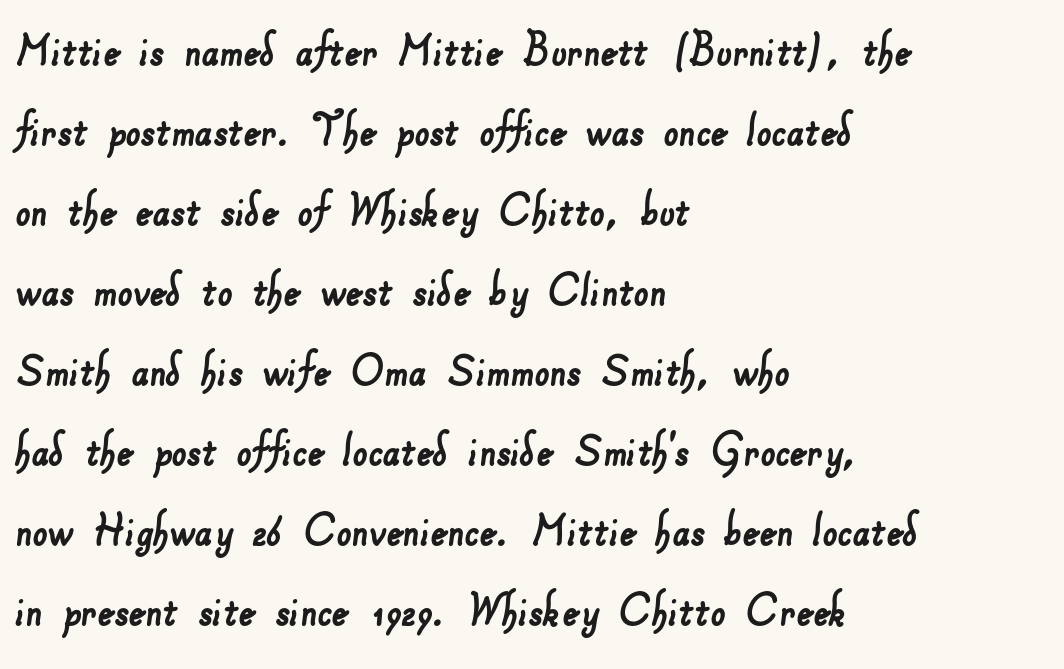
Q: Is the typeface a serif or a sans-serif typeface? A: Sans-serif.
Q: Is the text underlined? A: No.
Q: How is the paragraph aligned? A: Left-aligned.
Q: Is the spacing between letters normal or unusually wide? A: Normal.
Q: Is the spacing between lines tight, normal or loose? A: Normal.
Q: Width (condensed, normal, or wide)? A: Normal.
Q: Stroke contrast? A: Low.
Q: x-height? A: Small.
Q: Monospaced? A: No.
